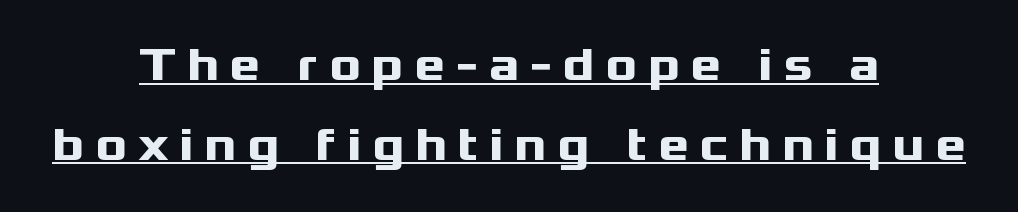
The image shows 47 px heavy, wide sans-serif type, upright; set centered, normal line spacing (1.7x), unusually wide letter spacing (+0.23 em), underlined; medium stroke contrast and a medium x-height.
